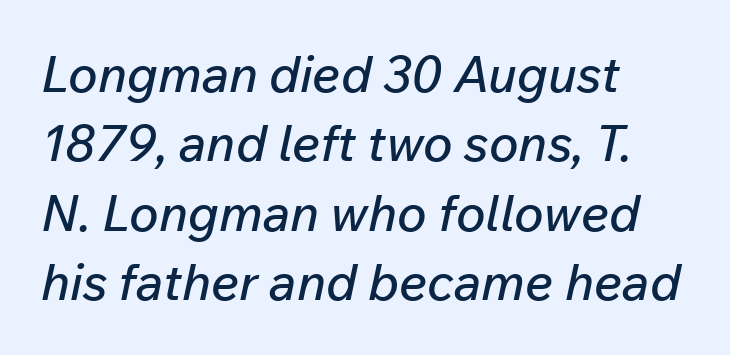
Q: Is the text italic (slanted)? A: Yes, it leans right by about 12 degrees.
Q: Is the text underlined? A: No.
Q: How is the paragraph aligned? A: Left-aligned.
Q: Is the spacing between letters normal or unusually wide? A: Normal.
Q: Is the spacing between lines tight, normal or loose? A: Normal.
Q: Width (condensed, normal, or wide)? A: Normal.
Q: Stroke contrast? A: Low.
Q: x-height? A: Medium.
Q: Monospaced? A: No.
